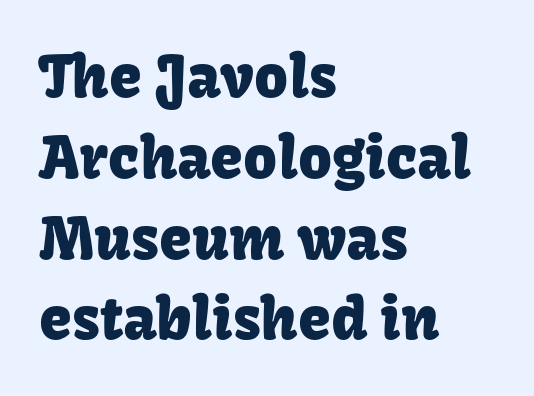
Q: Is the text italic (slanted)? A: No, it is upright.
Q: Is the typeface a serif or a sans-serif typeface? A: Sans-serif.
Q: Is the text underlined? A: No.
Q: How is the paragraph aligned? A: Left-aligned.
Q: Is the spacing between letters normal or unusually wide? A: Normal.
Q: Is the spacing between lines tight, normal or loose? A: Normal.
Q: Width (condensed, normal, or wide)? A: Normal.
Q: Stroke contrast? A: Low.
Q: x-height? A: Medium.
Q: Monospaced? A: No.
